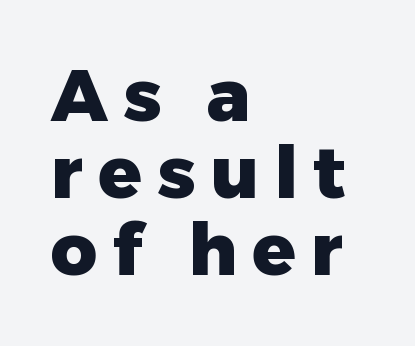
{"serif": "no", "italic": "no", "bold": "yes", "weight": "heavy", "width": "normal", "stroke_contrast": "low", "x_height": "medium", "monospaced": "no", "underline": "no", "align": "left", "line_spacing": "tight", "line_spacing_ratio": 1.07, "letter_spacing": "wide", "letter_spacing_em": 0.21, "glyph_px": 72}
